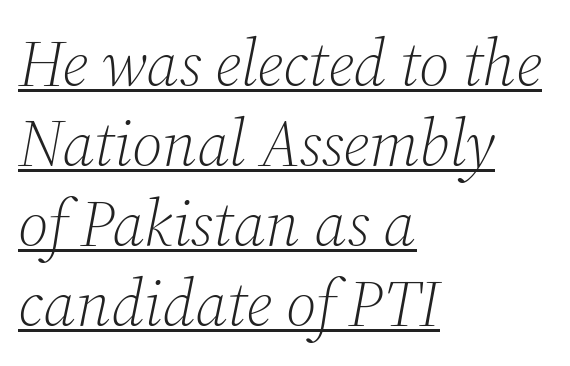
Q: Is the text bold? A: No.
Q: Is the text italic (slanted)? A: Yes, it leans right by about 12 degrees.
Q: Is the typeface a serif or a sans-serif typeface? A: Serif.
Q: Is the text underlined? A: Yes.
Q: How is the paragraph aligned? A: Left-aligned.
Q: Is the spacing between letters normal or unusually wide? A: Normal.
Q: Width (condensed, normal, or wide)? A: Normal.
Q: Stroke contrast? A: Medium.
Q: x-height? A: Medium.
Q: Monospaced? A: No.
